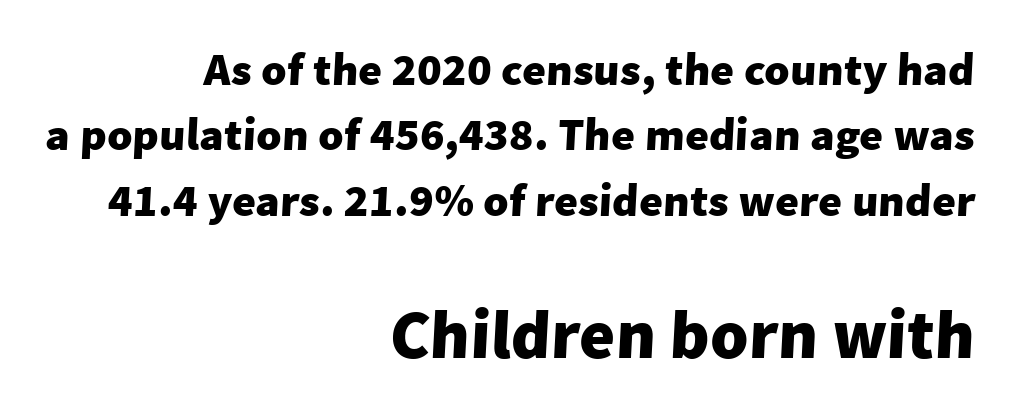
The image shows 69 px heavy sans-serif type; set right-aligned, normal line spacing (1.42x), normal letter spacing, not underlined; the second (bottom) block is 1.5x larger; low stroke contrast and a medium x-height.
